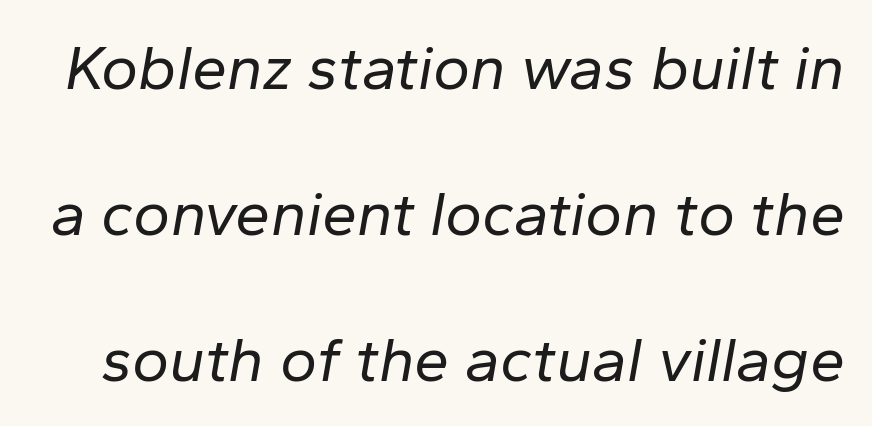
Q: Is the text bold? A: No.
Q: Is the text italic (slanted)? A: Yes, it leans right by about 10 degrees.
Q: Is the text underlined? A: No.
Q: Is the spacing between letters normal or unusually wide? A: Normal.
Q: Is the spacing between lines tight, normal or loose? A: Loose.
Q: Width (condensed, normal, or wide)? A: Normal.
Q: Stroke contrast? A: Low.
Q: x-height? A: Medium.
Q: Monospaced? A: No.
